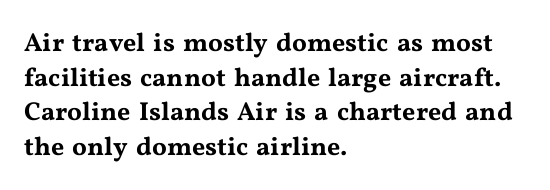
Q: Is the text italic (slanted)? A: No, it is upright.
Q: Is the text underlined? A: No.
Q: How is the paragraph aligned? A: Left-aligned.
Q: Is the spacing between letters normal or unusually wide? A: Normal.
Q: Is the spacing between lines tight, normal or loose? A: Normal.
